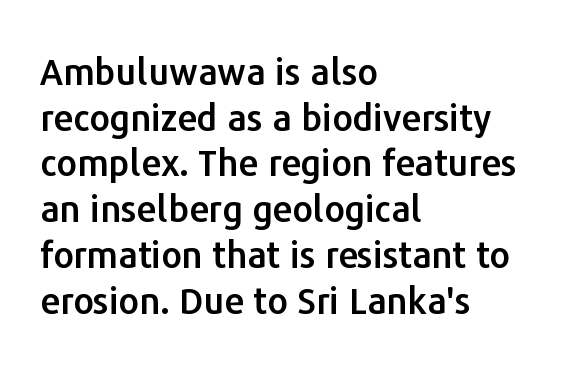
Q: Is the text italic (slanted)? A: No, it is upright.
Q: Is the typeface a serif or a sans-serif typeface? A: Sans-serif.
Q: Is the text underlined? A: No.
Q: How is the paragraph aligned? A: Left-aligned.
Q: Is the spacing between letters normal or unusually wide? A: Normal.
Q: Is the spacing between lines tight, normal or loose? A: Normal.
Q: Width (condensed, normal, or wide)? A: Normal.
Q: Stroke contrast? A: Low.
Q: x-height? A: Medium.
Q: Monospaced? A: No.
